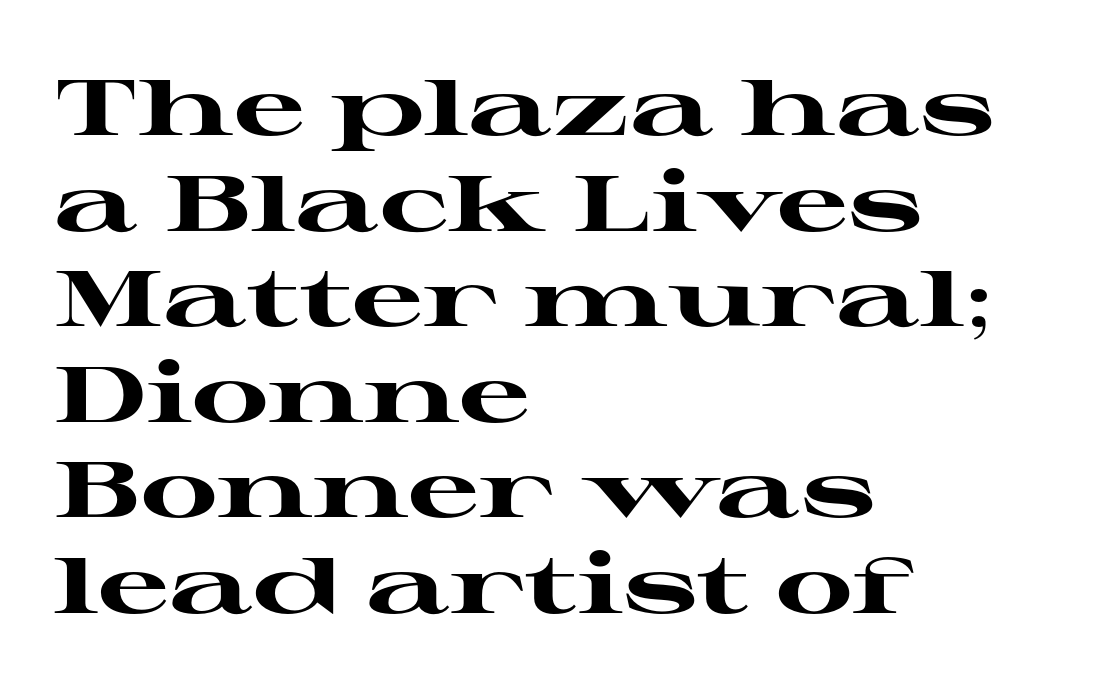
{"serif": "yes", "italic": "no", "bold": "yes", "weight": "heavy", "width": "wide", "stroke_contrast": "high", "x_height": "medium", "monospaced": "no", "underline": "no", "align": "left", "line_spacing_ratio": 1.21, "letter_spacing": "normal", "letter_spacing_em": 0.0, "glyph_px": 79}
